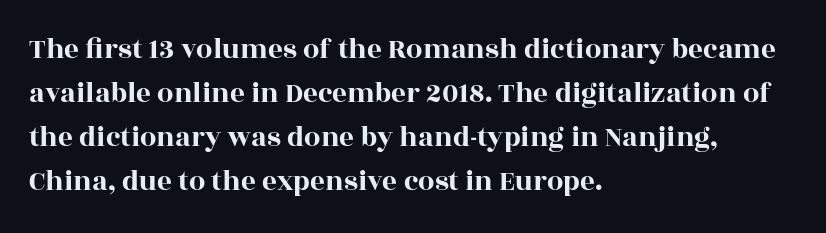
Q: Is the text italic (slanted)? A: No, it is upright.
Q: Is the typeface a serif or a sans-serif typeface? A: Serif.
Q: Is the text underlined? A: No.
Q: How is the paragraph aligned? A: Left-aligned.
Q: Is the spacing between letters normal or unusually wide? A: Normal.
Q: Is the spacing between lines tight, normal or loose? A: Normal.
Q: Width (condensed, normal, or wide)? A: Wide.
Q: x-height? A: Large.
Q: Monospaced? A: No.
